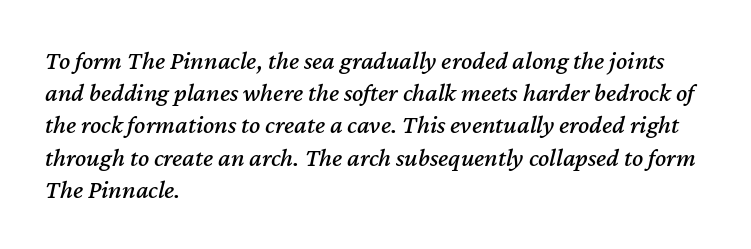
{"italic": "yes", "lean": "right", "slant_degrees": 12, "underline": "no", "align": "left", "line_spacing_ratio": 1.24, "letter_spacing": "normal", "letter_spacing_em": 0.0, "glyph_px": 26}
